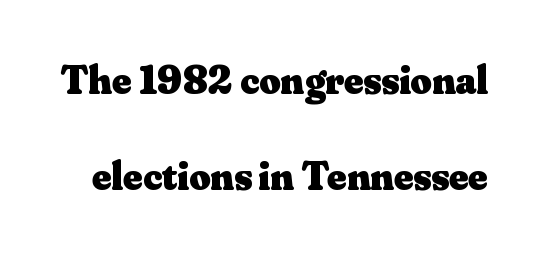
Q: Is the text bold? A: Yes.
Q: Is the text italic (slanted)? A: No, it is upright.
Q: Is the typeface a serif or a sans-serif typeface? A: Serif.
Q: Is the text underlined? A: No.
Q: Is the spacing between letters normal or unusually wide? A: Normal.
Q: Is the spacing between lines tight, normal or loose? A: Loose.
Q: Width (condensed, normal, or wide)? A: Normal.
Q: Stroke contrast? A: Medium.
Q: x-height? A: Small.
Q: Monospaced? A: No.
